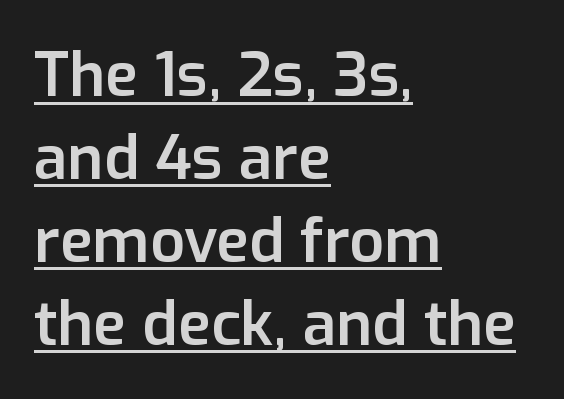
Q: Is the text bold? A: Semi-bold.
Q: Is the text italic (slanted)? A: No, it is upright.
Q: Is the typeface a serif or a sans-serif typeface? A: Sans-serif.
Q: Is the text underlined? A: Yes.
Q: How is the paragraph aligned? A: Left-aligned.
Q: Is the spacing between letters normal or unusually wide? A: Normal.
Q: Is the spacing between lines tight, normal or loose? A: Normal.
Q: Width (condensed, normal, or wide)? A: Normal.
Q: Stroke contrast? A: Low.
Q: x-height? A: Medium.
Q: Monospaced? A: No.
